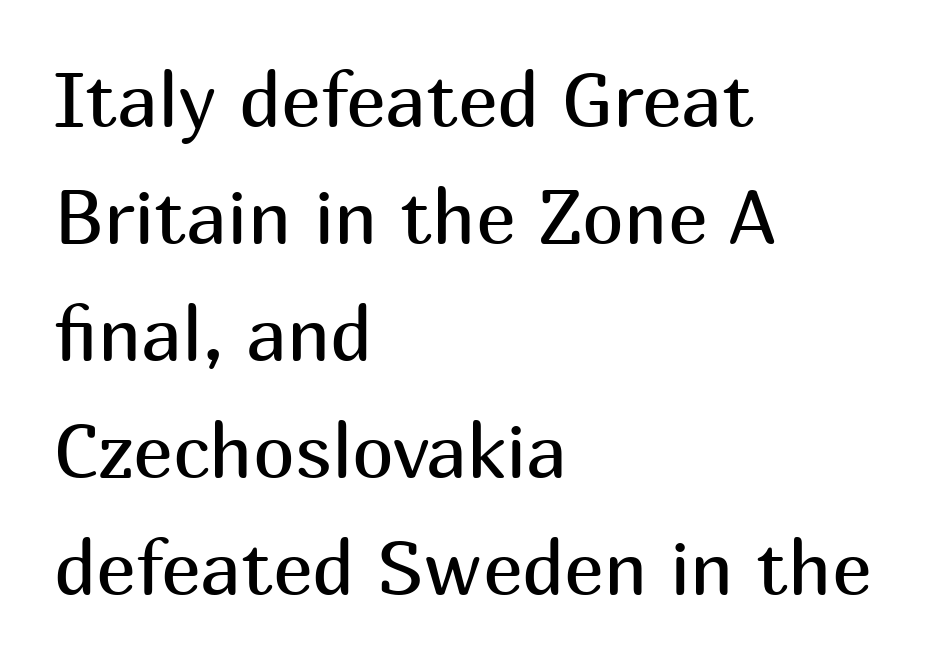
Which margin do the lines hug? The left one — the right edge is uneven. The gap between lines stays unmarked. The type family on display is of the sans-serif kind. Baseline-to-baseline distance is the conventional proportion of letter height. Is the stroke heavy? The answer is a plain regular-or-lighter.
